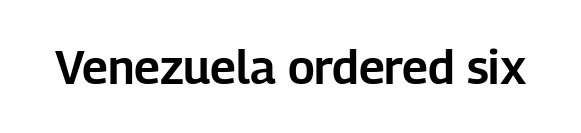
Q: Is the text italic (slanted)? A: No, it is upright.
Q: Is the typeface a serif or a sans-serif typeface? A: Sans-serif.
Q: Is the text underlined? A: No.
Q: Is the spacing between letters normal or unusually wide? A: Normal.
Q: Width (condensed, normal, or wide)? A: Normal.
Q: Stroke contrast? A: Low.
Q: x-height? A: Medium.
Q: Monospaced? A: No.
